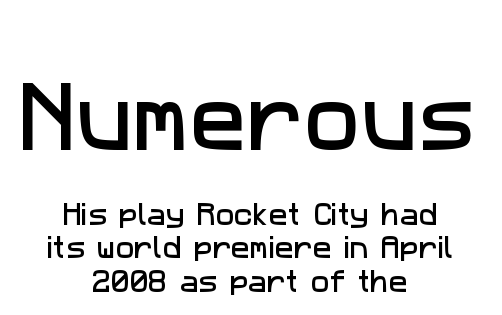
The image shows 76 px sans-serif type; set centered, normal line spacing (1.34x), normal letter spacing, not underlined; the first (top) block is 3.04x larger; low stroke contrast and a medium x-height.
